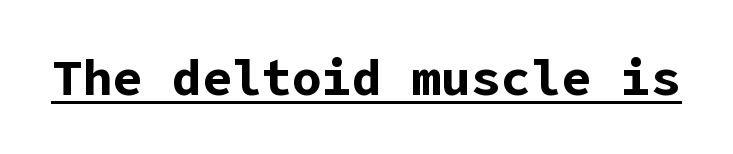
The typography opts for an upright posture over an oblique one. Each word holds together tightly as a unit, with standard inter-letter gaps. Nothing sits at the stroke ends, so this counts as sans-serif. Pretty heavy lettering here — definitely bold. The lettering is marked with a stroke running underneath it.
